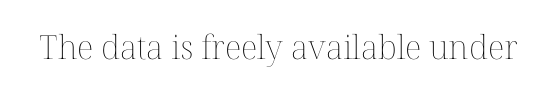
{"italic": "no", "bold": "no", "weight": "thin", "width": "normal", "stroke_contrast": "medium", "x_height": "medium", "monospaced": "no", "underline": "no", "letter_spacing": "normal", "letter_spacing_em": 0.0, "glyph_px": 33}
